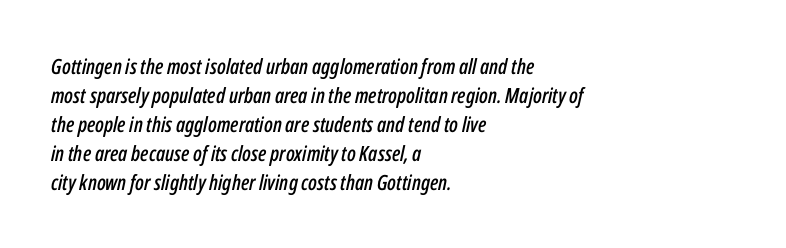
Compared with a centered layout, this one pins lines to the left instead. The specimen reads as italic at a glance. The face used here is rendered with its standard letterfit. A normal amount of white space separates one row of letters from the next. The glyphs are unaccompanied by any horizontal stroke below them.
